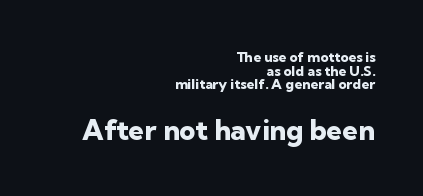
Q: Is the text bold? A: Yes.
Q: Is the text italic (slanted)? A: No, it is upright.
Q: Is the typeface a serif or a sans-serif typeface? A: Sans-serif.
Q: Is the text underlined? A: No.
Q: How is the paragraph aligned? A: Right-aligned.
Q: Is the spacing between letters normal or unusually wide? A: Normal.
Q: Is the spacing between lines tight, normal or loose? A: Tight.
Q: Which block of text is set in a larger size, the first (top) or the second (bottom)? A: The second (bottom) one.
Q: Width (condensed, normal, or wide)? A: Normal.
Q: Stroke contrast? A: Low.
Q: x-height? A: Medium.
Q: Monospaced? A: No.
